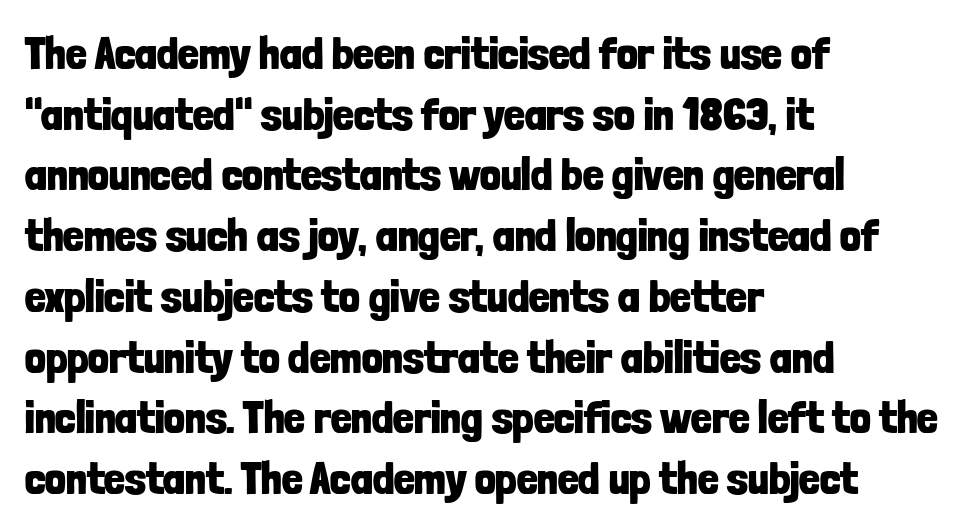
Q: Is the text bold? A: Yes.
Q: Is the text italic (slanted)? A: No, it is upright.
Q: Is the typeface a serif or a sans-serif typeface? A: Sans-serif.
Q: Is the text underlined? A: No.
Q: How is the paragraph aligned? A: Left-aligned.
Q: Is the spacing between letters normal or unusually wide? A: Normal.
Q: Is the spacing between lines tight, normal or loose? A: Normal.
Q: Width (condensed, normal, or wide)? A: Condensed.
Q: Stroke contrast? A: Low.
Q: x-height? A: Medium.
Q: Monospaced? A: No.
